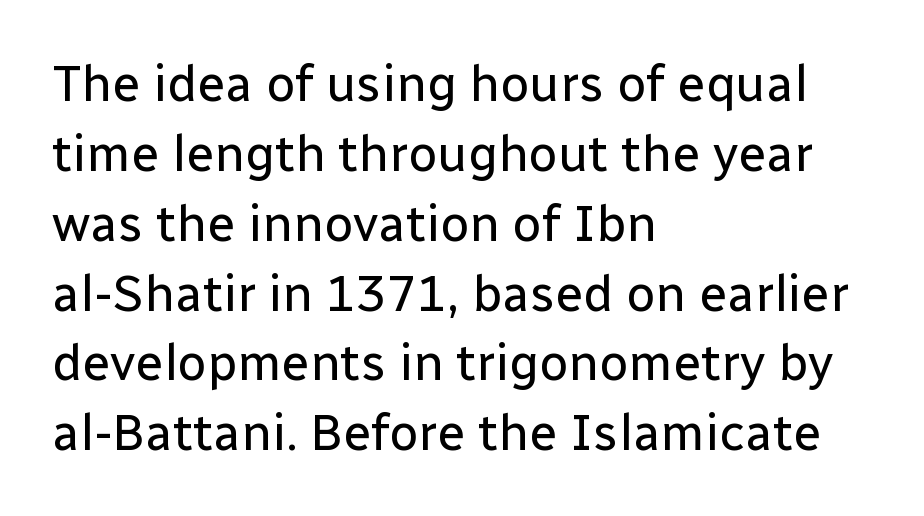
Compared with typical body copy, the letter spacing here is the same. Designer's note — italics off, roman on. Normally led — the rows are evenly, conventionally spaced. Horizontal alignment here is leftward, the default for most running prose. Is this a heavy cut? Hardly; it is regular or lighter.
